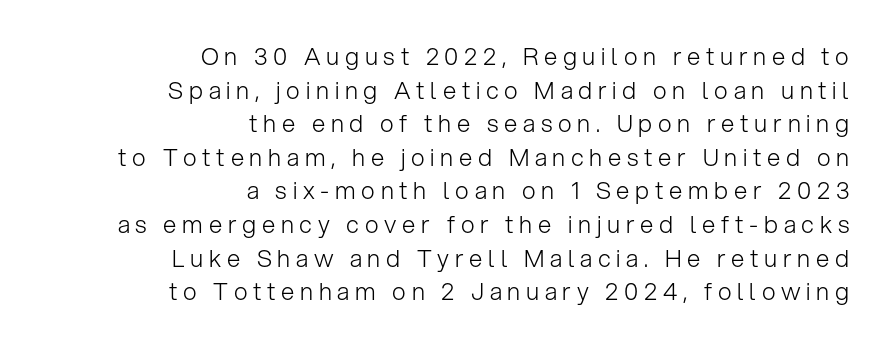
Q: Is the text bold? A: No.
Q: Is the text italic (slanted)? A: No, it is upright.
Q: Is the text underlined? A: No.
Q: How is the paragraph aligned? A: Right-aligned.
Q: Is the spacing between letters normal or unusually wide? A: Unusually wide.
Q: Is the spacing between lines tight, normal or loose? A: Normal.
